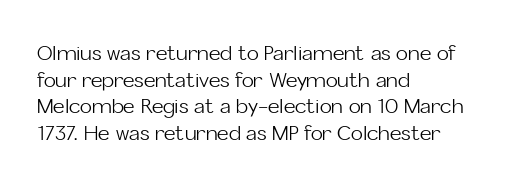
Does the copy run flush right? No — it runs flush left. The block of text has a typical density, with ordinary space between rows. This sample uses plain, unmodified letter spacing. The zone under the glyphs is completely vacant. A roman cut, with each character standing at attention. Stem width sits at or under what a default text font uses.
